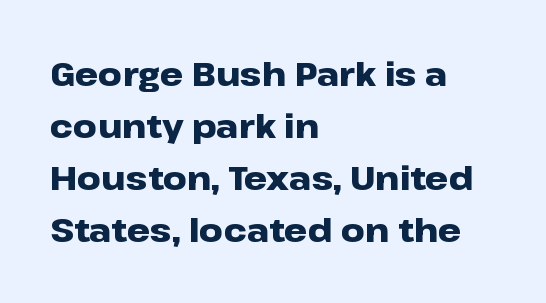
{"serif": "no", "italic": "no", "bold": "yes", "weight": "heavy", "width": "wide", "stroke_contrast": "low", "x_height": "medium", "monospaced": "no", "underline": "no", "align": "left", "line_spacing": "normal", "line_spacing_ratio": 1.58, "letter_spacing": "normal", "letter_spacing_em": 0.0, "glyph_px": 33}
